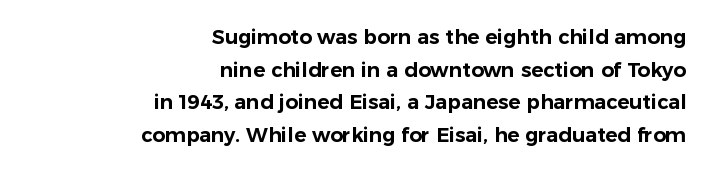
Q: Is the text italic (slanted)? A: No, it is upright.
Q: Is the text underlined? A: No.
Q: How is the paragraph aligned? A: Right-aligned.
Q: Is the spacing between letters normal or unusually wide? A: Normal.
Q: Is the spacing between lines tight, normal or loose? A: Normal.
